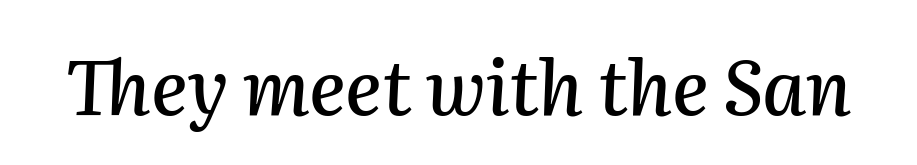
The gaps between neighbouring characters are ordinary and unremarkable. Each row of text sits above clean, open space. Observe the lean: these are italic letterforms. The rendering uses natural spacing where letterforms have individual widths.
